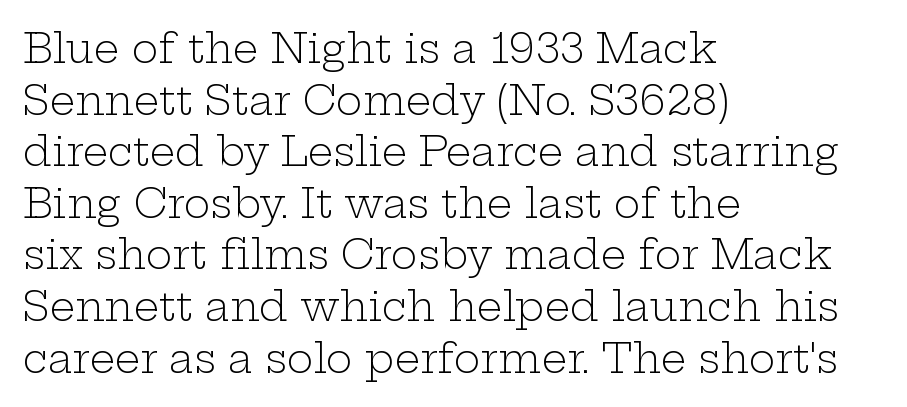
The image shows 40 px light, wide serif type, upright; set left-aligned, normal line spacing (1.29x), normal letter spacing, not underlined; low stroke contrast and a medium x-height.
